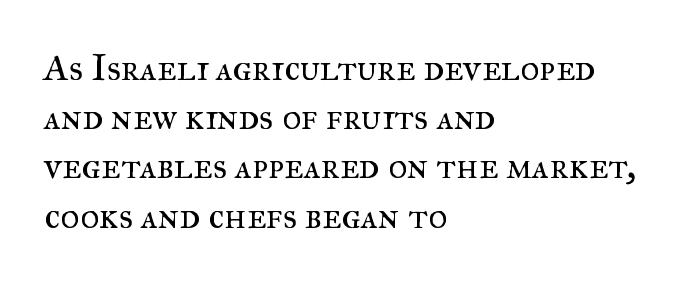
The image shows 37 px regular-weight serif type, upright; set left-aligned, normal line spacing (1.33x), normal letter spacing, not underlined; medium stroke contrast and a small x-height.
